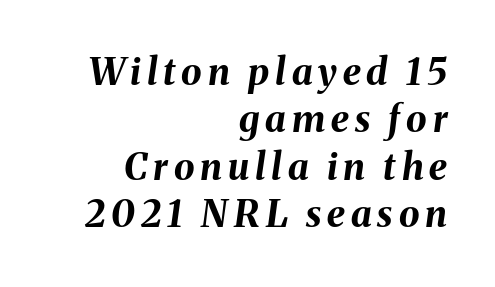
Q: Is the text bold? A: Yes.
Q: Is the text italic (slanted)? A: Yes, it leans right by about 8 degrees.
Q: Is the text underlined? A: No.
Q: How is the paragraph aligned? A: Right-aligned.
Q: Is the spacing between lines tight, normal or loose? A: Normal.
Q: Width (condensed, normal, or wide)? A: Normal.
Q: Stroke contrast? A: Medium.
Q: x-height? A: Medium.
Q: Monospaced? A: No.
